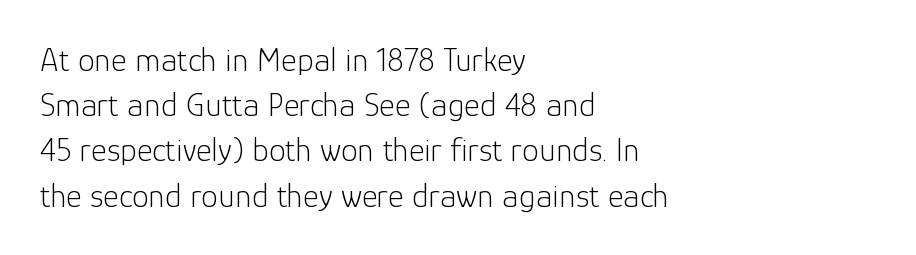
Quick note: interline space is typical. Layout note: lines flush left. The characters are drawn with everyday or finer stroke widths. Think of a printed novel: that variable character pitch is what you see here. You could call the tracking neutral — neither tight nor loose.
